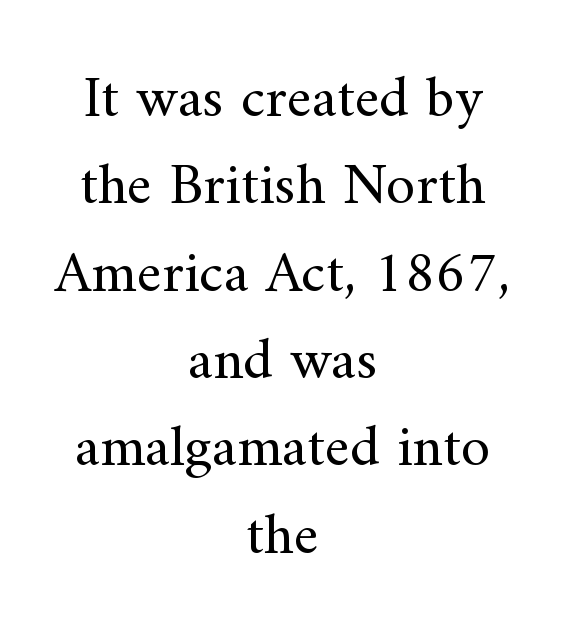
The image shows 59 px regular-weight serif type, upright; set centered, normal line spacing (1.48x), normal letter spacing, not underlined; medium stroke contrast and a small x-height.
